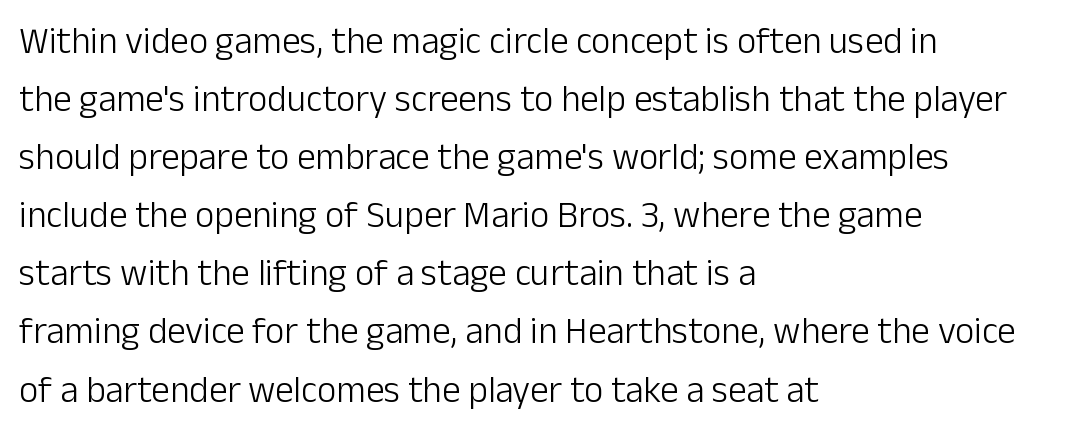
The image shows 37 px light sans-serif type, upright; set left-aligned, normal line spacing (1.57x), normal letter spacing, not underlined; low stroke contrast and a medium x-height.
